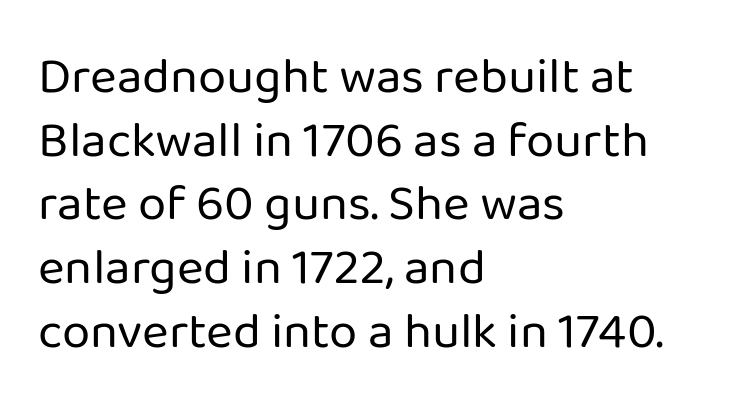
Q: Is the text bold? A: No.
Q: Is the text italic (slanted)? A: No, it is upright.
Q: Is the typeface a serif or a sans-serif typeface? A: Sans-serif.
Q: Is the text underlined? A: No.
Q: How is the paragraph aligned? A: Left-aligned.
Q: Is the spacing between letters normal or unusually wide? A: Normal.
Q: Is the spacing between lines tight, normal or loose? A: Normal.
Q: Width (condensed, normal, or wide)? A: Normal.
Q: Stroke contrast? A: Low.
Q: x-height? A: Medium.
Q: Monospaced? A: No.
